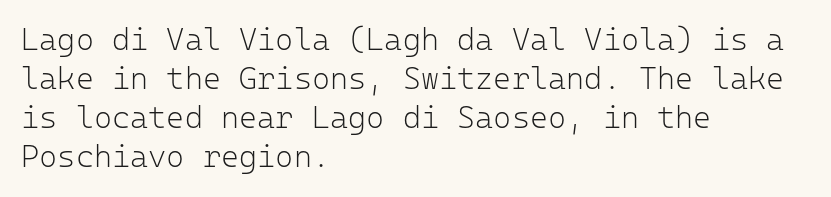
{"serif": "no", "italic": "no", "bold": "no", "weight": "light", "width": "normal", "stroke_contrast": "low", "x_height": "medium", "monospaced": "yes", "underline": "no", "align": "left", "line_spacing": "normal", "line_spacing_ratio": 1.26, "letter_spacing": "normal", "letter_spacing_em": 0.0, "glyph_px": 31}
